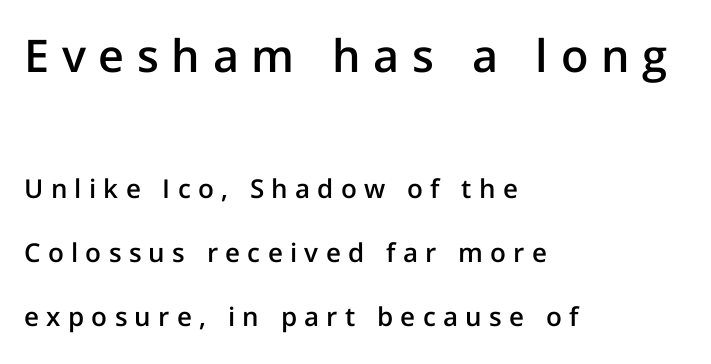
The image shows 45 px semibold sans-serif type, upright; set left-aligned, loose line spacing (2.45x), unusually wide letter spacing (+0.28 em), not underlined; the first (top) block is 1.73x larger; low stroke contrast and a medium x-height.
